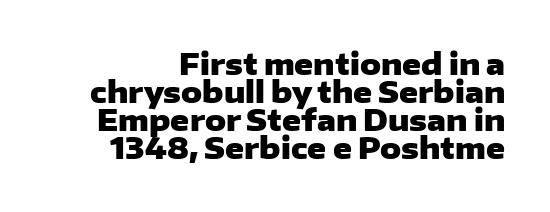
Q: Is the text bold? A: Yes.
Q: Is the text italic (slanted)? A: No, it is upright.
Q: Is the typeface a serif or a sans-serif typeface? A: Sans-serif.
Q: Is the text underlined? A: No.
Q: Is the spacing between letters normal or unusually wide? A: Normal.
Q: Is the spacing between lines tight, normal or loose? A: Tight.
Q: Width (condensed, normal, or wide)? A: Wide.
Q: Stroke contrast? A: Low.
Q: x-height? A: Medium.
Q: Monospaced? A: No.
